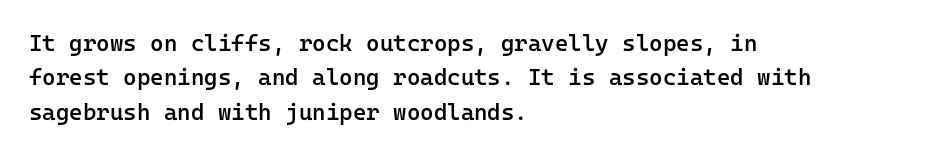
{"italic": "no", "bold": "semi", "underline": "no", "align": "left", "line_spacing": "normal", "line_spacing_ratio": 1.5, "letter_spacing": "normal", "letter_spacing_em": 0.0, "glyph_px": 23}
